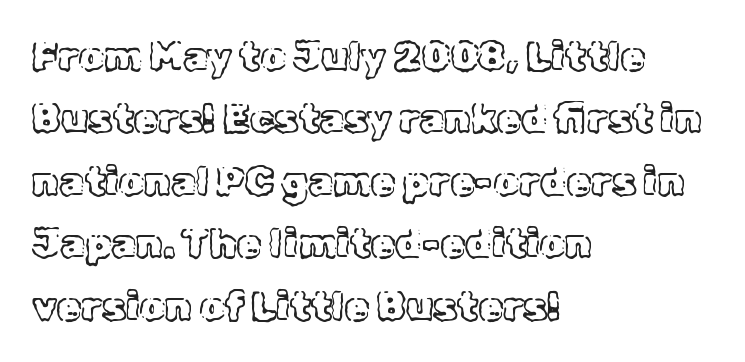
The ragged edge is on the right, which tells us the setting is flush left. The face used here is proportionally spaced, like ordinary book or web type. Honestly, there is no underline to notice here at all. In terms of posture, this sample is upright. Spacing between characters is what you'd get straight out of the box. The passage shown stacks its lines at a standard gap.
